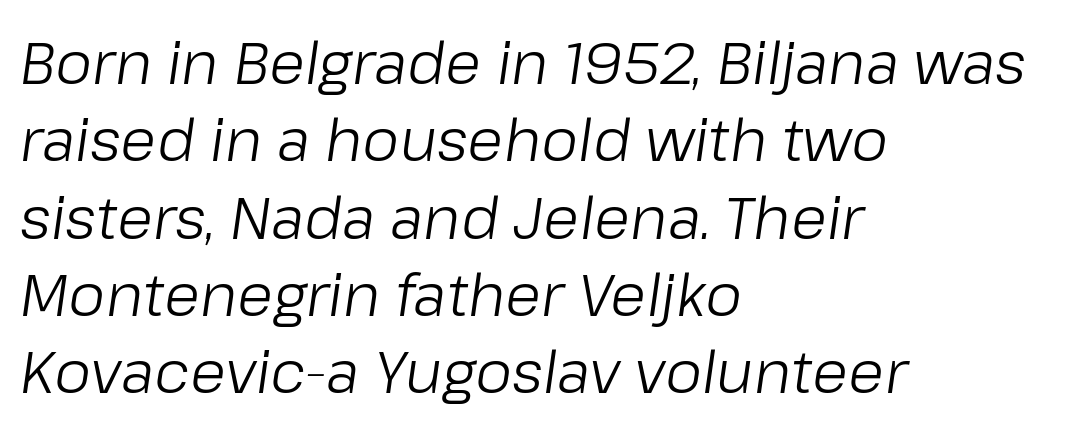
Weight: in the light-to-regular range. Each letter keeps its own natural width here, so spacing adapts to shape. The designer left line spacing at the default. Every row of glyphs begins at an identical x-position on the left. You can tell it's italic because the verticals aren't actually vertical. Standard letterfit; no display-style spreading of the glyphs.
